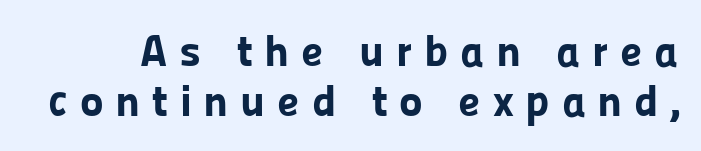
The image shows 45 px bold sans-serif type, upright; set tight line spacing (1.12x), unusually wide letter spacing (+0.26 em), not underlined; low stroke contrast and a medium x-height.
